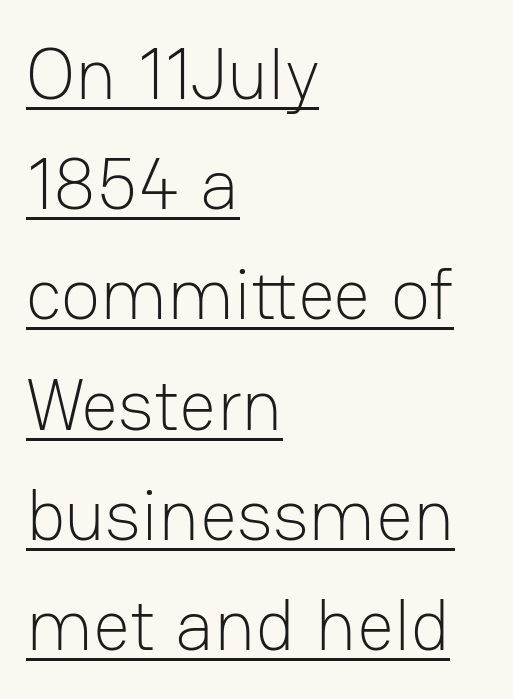
Q: Is the text bold? A: No.
Q: Is the text italic (slanted)? A: No, it is upright.
Q: Is the typeface a serif or a sans-serif typeface? A: Sans-serif.
Q: Is the text underlined? A: Yes.
Q: How is the paragraph aligned? A: Left-aligned.
Q: Is the spacing between letters normal or unusually wide? A: Normal.
Q: Is the spacing between lines tight, normal or loose? A: Normal.
Q: Width (condensed, normal, or wide)? A: Normal.
Q: Stroke contrast? A: Low.
Q: x-height? A: Medium.
Q: Monospaced? A: No.
